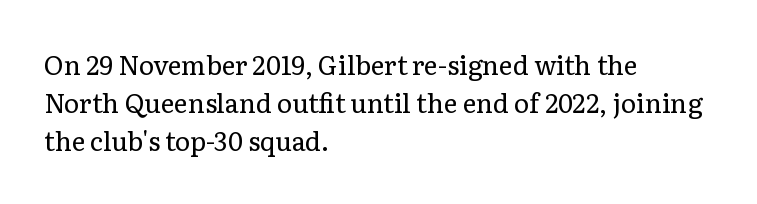
{"italic": "no", "bold": "no", "underline": "no", "align": "left", "line_spacing": "normal", "line_spacing_ratio": 1.46, "letter_spacing": "normal", "letter_spacing_em": 0.0, "glyph_px": 26}
